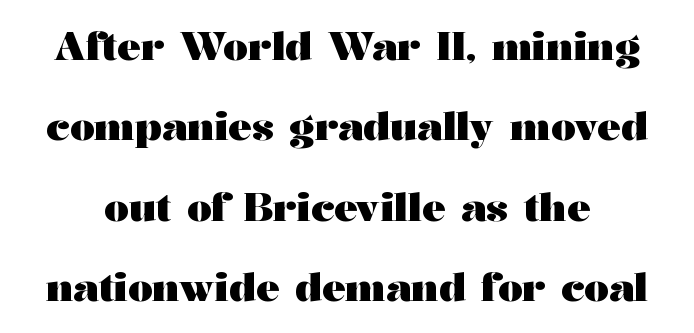
Strokes here are thick enough to call this a true bold. A bare baseline throughout the passage. Look at the tracking — it's just the regular setting, nothing added. Vertical strokes here are truly vertical. Little horizontal feet cap the strokes, marking this as serif type.
